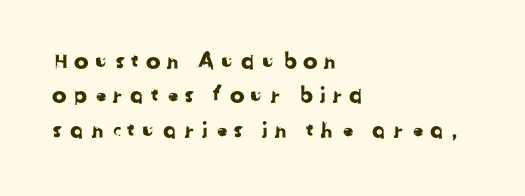
Q: Is the text underlined? A: No.
Q: How is the paragraph aligned? A: Left-aligned.
Q: Is the spacing between letters normal or unusually wide? A: Unusually wide.
Q: Is the spacing between lines tight, normal or loose? A: Normal.
